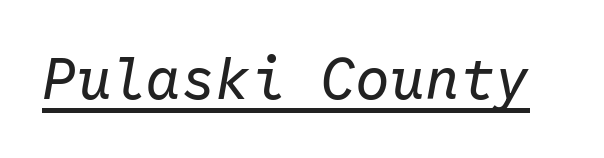
Q: Is the text bold? A: No.
Q: Is the text italic (slanted)? A: Yes, it leans right by about 10 degrees.
Q: Is the text underlined? A: Yes.
Q: Is the spacing between letters normal or unusually wide? A: Normal.
Q: Width (condensed, normal, or wide)? A: Normal.
Q: Stroke contrast? A: Low.
Q: x-height? A: Medium.
Q: Monospaced? A: Yes.
